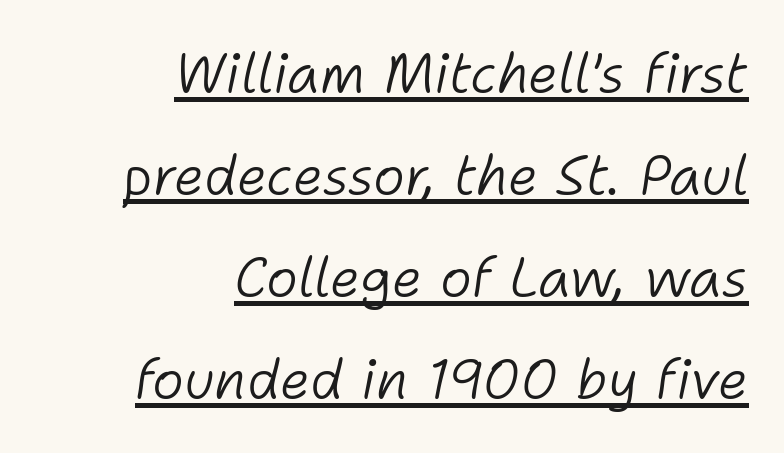
Q: Is the text bold? A: No.
Q: Is the text italic (slanted)? A: Yes, it leans right by about 11 degrees.
Q: Is the text underlined? A: Yes.
Q: How is the paragraph aligned? A: Right-aligned.
Q: Is the spacing between letters normal or unusually wide? A: Normal.
Q: Width (condensed, normal, or wide)? A: Normal.
Q: Stroke contrast? A: Low.
Q: x-height? A: Medium.
Q: Monospaced? A: No.
